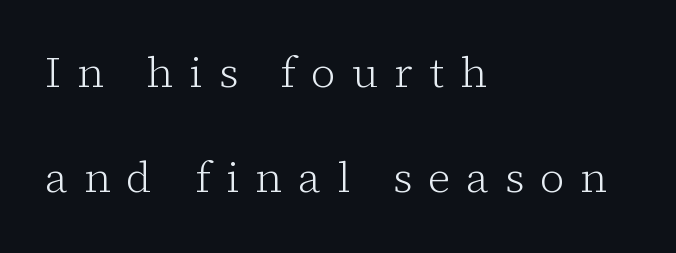
{"serif": "yes", "italic": "no", "bold": "no", "weight": "light", "width": "normal", "stroke_contrast": "low", "x_height": "medium", "monospaced": "no", "underline": "no", "align": "left", "line_spacing": "loose", "line_spacing_ratio": 2.45, "letter_spacing": "wide", "letter_spacing_em": 0.37, "glyph_px": 43}
